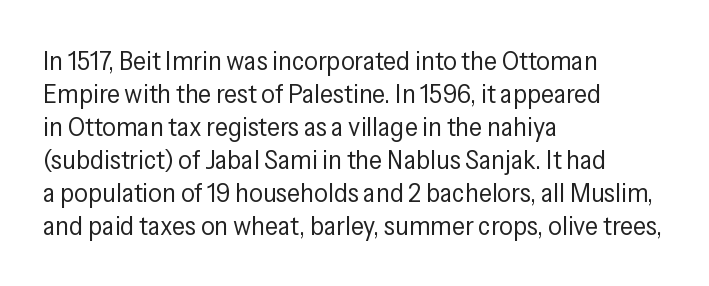
Q: Is the text bold? A: No.
Q: Is the text italic (slanted)? A: No, it is upright.
Q: Is the text underlined? A: No.
Q: How is the paragraph aligned? A: Left-aligned.
Q: Is the spacing between letters normal or unusually wide? A: Normal.
